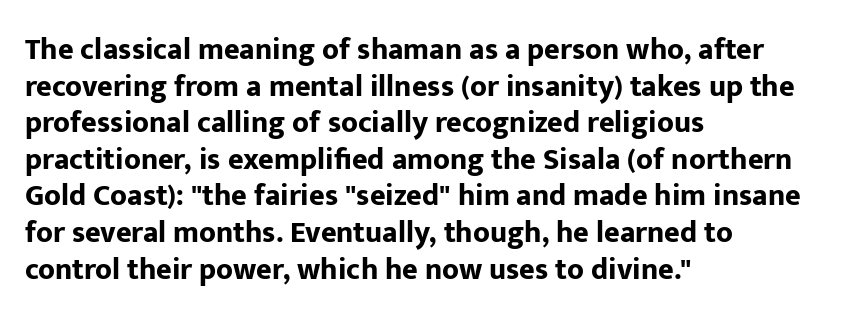
The image shows 30 px bold sans-serif type, upright; set left-aligned, line spacing 1.22x, normal letter spacing, not underlined; low stroke contrast and a medium x-height.
